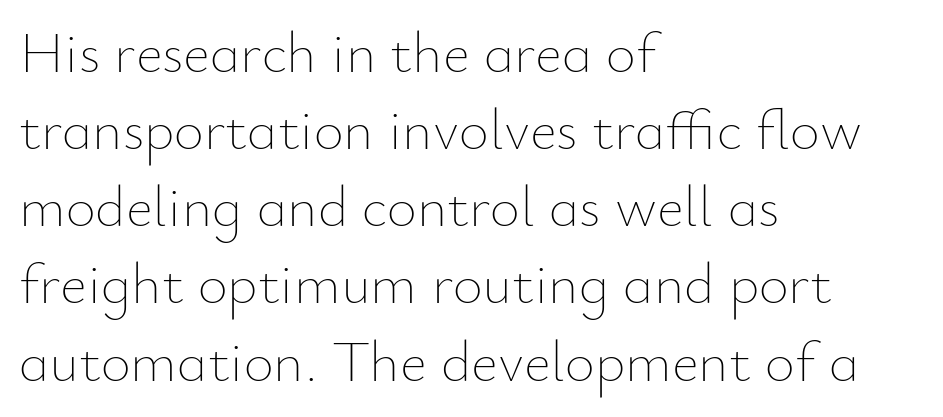
The image shows 58 px thin type, upright; set left-aligned, normal line spacing (1.33x), normal letter spacing, not underlined; low stroke contrast and a small x-height.
